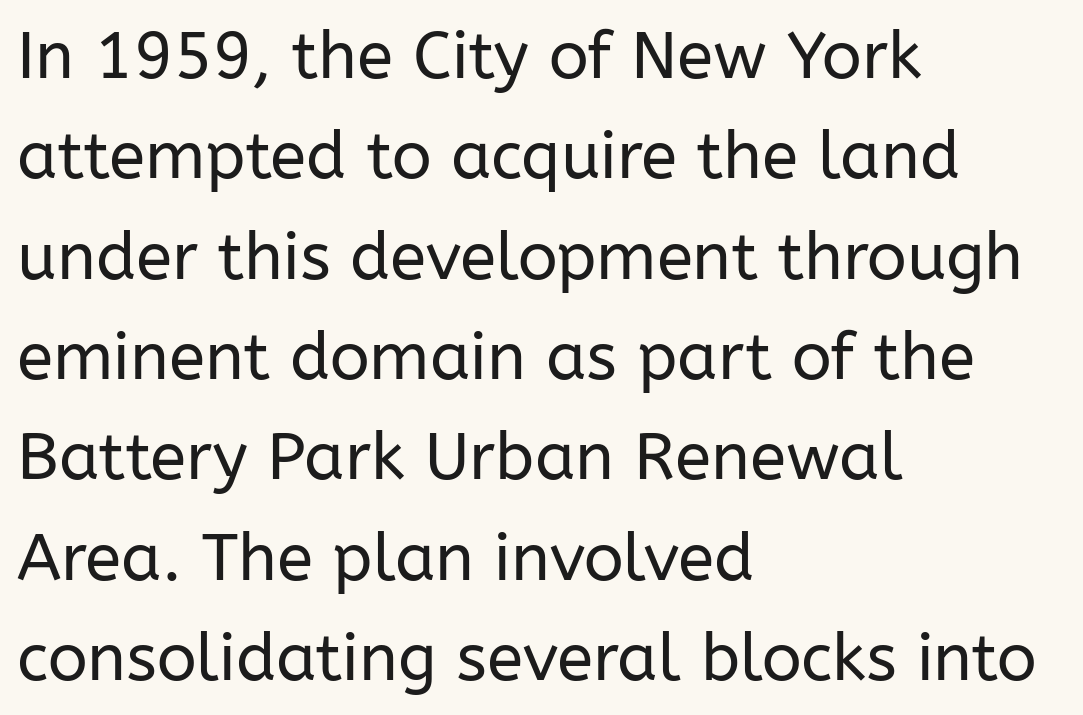
The image shows 66 px regular-weight sans-serif type, upright; set left-aligned, normal line spacing (1.52x), normal letter spacing, not underlined; low stroke contrast and a medium x-height.
